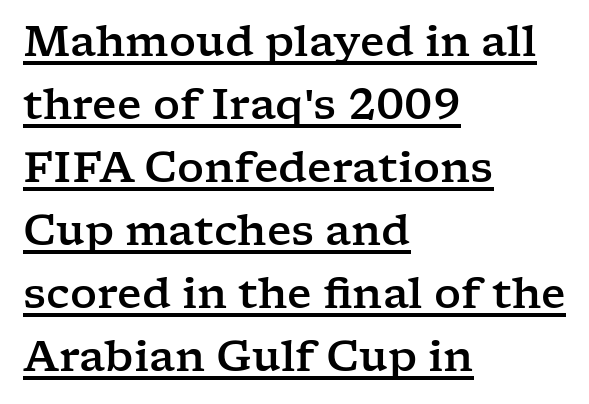
The image shows 42 px wide serif type, upright; set left-aligned, normal line spacing (1.5x), normal letter spacing, underlined; low stroke contrast and a medium x-height.
